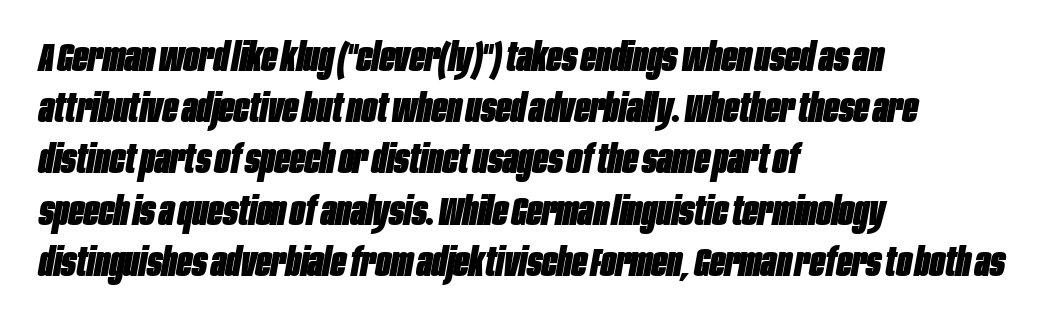
The image shows 40 px heavy, condensed type, italic (leaning right); set left-aligned, normal line spacing (1.28x), normal letter spacing, not underlined; low stroke contrast and a large x-height.
